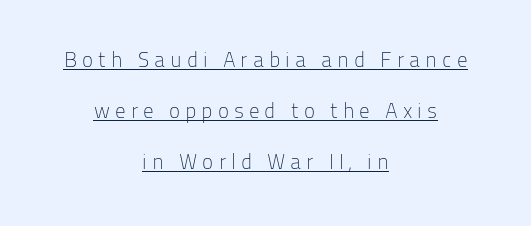
{"italic": "no", "bold": "no", "underline": "yes", "align": "center", "line_spacing": "loose", "line_spacing_ratio": 2.42, "letter_spacing": "wide", "letter_spacing_em": 0.24, "glyph_px": 21}
